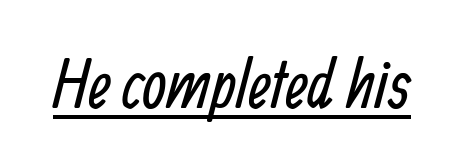
The image shows 69 px regular-weight, condensed sans-serif type; set normal letter spacing, underlined; low stroke contrast and a medium x-height.
